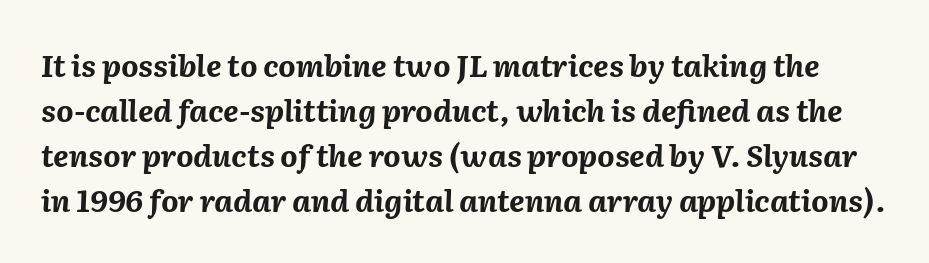
{"italic": "yes", "lean": "right", "slant_degrees": 2, "bold": "yes", "weight": "bold", "width": "normal", "stroke_contrast": "medium", "x_height": "medium", "monospaced": "no", "underline": "no", "line_spacing": "normal", "line_spacing_ratio": 1.5, "letter_spacing": "normal", "letter_spacing_em": 0.0, "glyph_px": 30}
